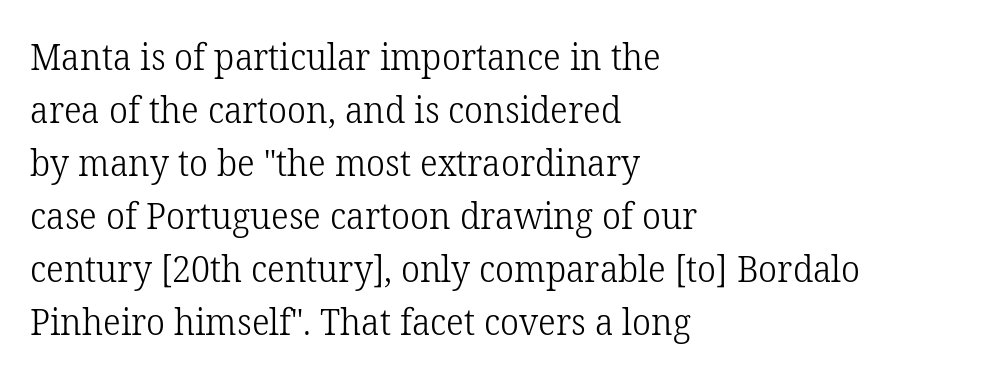
{"serif": "yes", "italic": "no", "bold": "no", "weight": "light", "width": "normal", "stroke_contrast": "low", "x_height": "medium", "monospaced": "no", "underline": "no", "align": "left", "line_spacing": "normal", "line_spacing_ratio": 1.43, "letter_spacing": "normal", "letter_spacing_em": 0.0, "glyph_px": 37}
